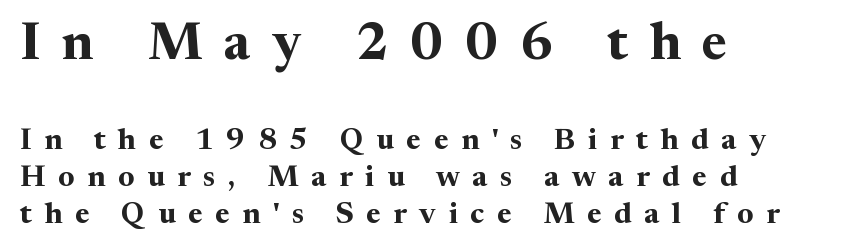
{"serif": "yes", "italic": "no", "bold": "yes", "weight": "bold", "width": "normal", "stroke_contrast": "medium", "x_height": "medium", "monospaced": "no", "underline": "no", "align": "left", "line_spacing_ratio": 1.24, "letter_spacing": "wide", "letter_spacing_em": 0.42, "larger_block": "first", "size_ratio": 1.73, "glyph_px": 52}
